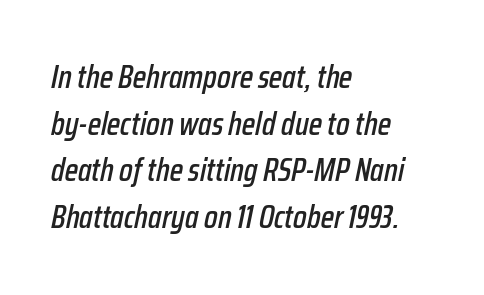
The image shows 32 px condensed type, italic (leaning right); set left-aligned, normal line spacing (1.46x), normal letter spacing, not underlined; low stroke contrast and a medium x-height.
